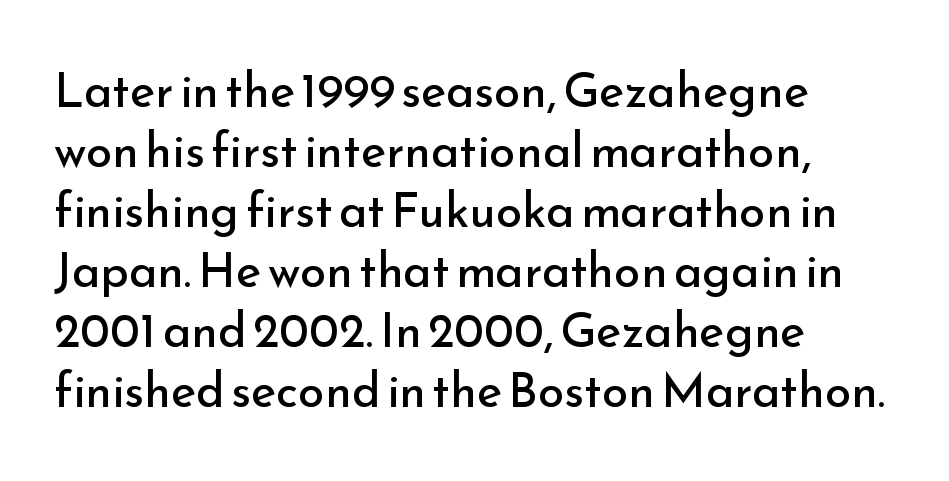
Q: Is the text bold? A: No.
Q: Is the text italic (slanted)? A: No, it is upright.
Q: Is the typeface a serif or a sans-serif typeface? A: Sans-serif.
Q: Is the text underlined? A: No.
Q: How is the paragraph aligned? A: Left-aligned.
Q: Is the spacing between letters normal or unusually wide? A: Normal.
Q: Is the spacing between lines tight, normal or loose? A: Normal.
Q: Width (condensed, normal, or wide)? A: Normal.
Q: Stroke contrast? A: Low.
Q: x-height? A: Small.
Q: Monospaced? A: No.
